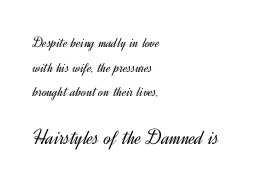
{"bold": "no", "underline": "no", "align": "left", "line_spacing": "normal", "line_spacing_ratio": 1.64, "letter_spacing": "normal", "letter_spacing_em": 0.0, "larger_block": "second", "size_ratio": 1.47, "glyph_px": 22}
